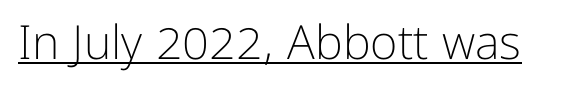
Q: Is the text bold? A: No.
Q: Is the text italic (slanted)? A: No, it is upright.
Q: Is the typeface a serif or a sans-serif typeface? A: Sans-serif.
Q: Is the text underlined? A: Yes.
Q: Is the spacing between letters normal or unusually wide? A: Normal.
Q: Width (condensed, normal, or wide)? A: Normal.
Q: Stroke contrast? A: Low.
Q: x-height? A: Medium.
Q: Monospaced? A: No.
